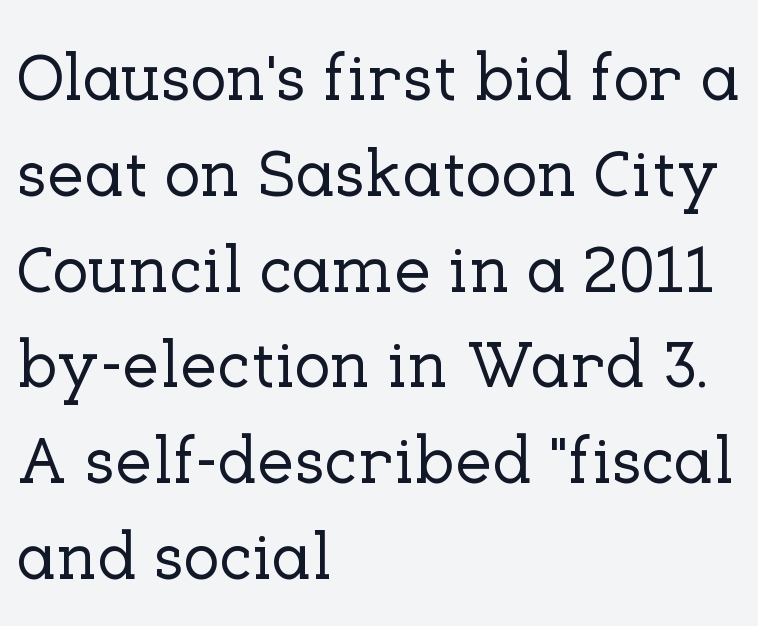
The image shows 67 px serif type, upright; set left-aligned, normal line spacing (1.43x), normal letter spacing, not underlined; low stroke contrast and a medium x-height.
